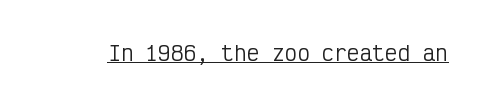
The image shows 21 px text type, upright; set normal letter spacing, underlined.
